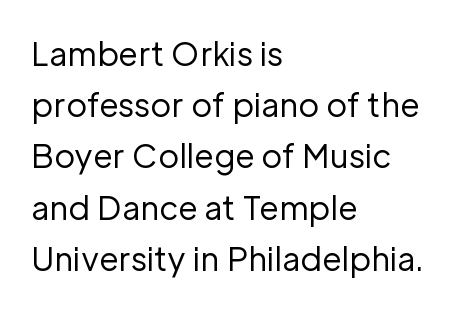
{"serif": "no", "italic": "no", "bold": "no", "weight": "regular", "width": "normal", "stroke_contrast": "low", "x_height": "medium", "monospaced": "no", "underline": "no", "align": "left", "line_spacing": "normal", "line_spacing_ratio": 1.6, "letter_spacing": "normal", "letter_spacing_em": 0.0, "glyph_px": 32}
